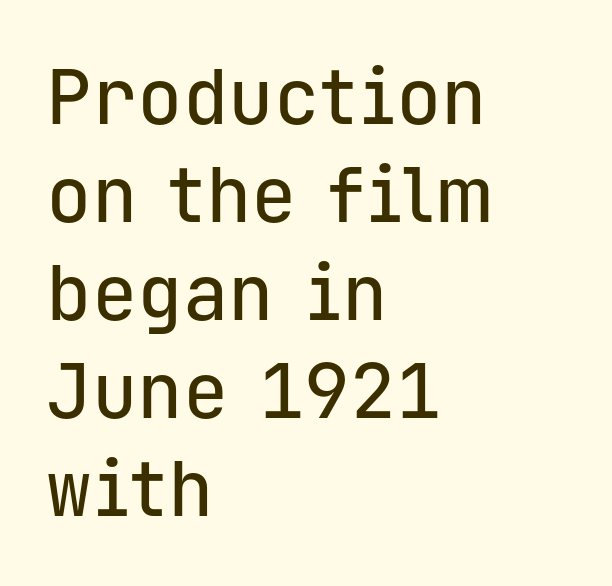
{"serif": "no", "italic": "no", "width": "normal", "stroke_contrast": "low", "x_height": "medium", "monospaced": "yes", "underline": "no", "align": "left", "line_spacing": "normal", "line_spacing_ratio": 1.29, "letter_spacing": "normal", "letter_spacing_em": 0.0, "glyph_px": 76}
